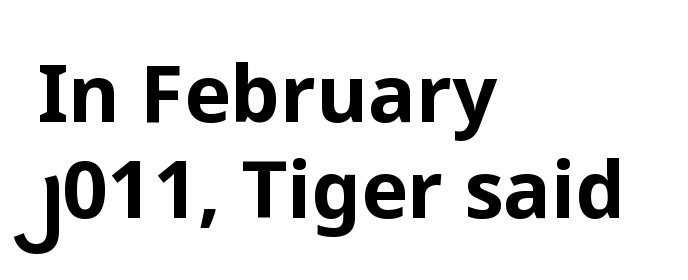
The image shows 79 px bold sans-serif type, upright; set left-aligned, line spacing 1.22x, normal letter spacing, not underlined; low stroke contrast and a medium x-height.
